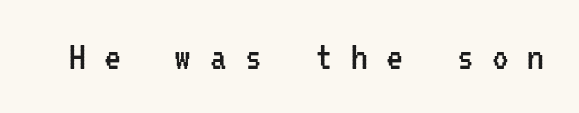
The image shows 42 px regular-weight, condensed sans-serif type, upright, monospaced; set unusually wide letter spacing (+0.44 em), not underlined; low stroke contrast and a medium x-height.
